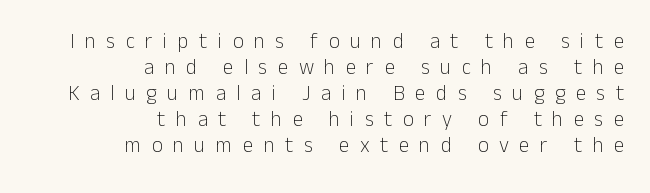
Q: Is the text bold? A: No.
Q: Is the text italic (slanted)? A: No, it is upright.
Q: Is the text underlined? A: No.
Q: How is the paragraph aligned? A: Right-aligned.
Q: Is the spacing between letters normal or unusually wide? A: Unusually wide.
